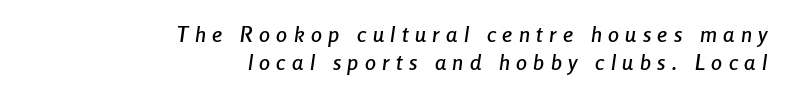
The image shows 22 px text type, italic (leaning right); set right-aligned, normal line spacing (1.26x), unusually wide letter spacing (+0.29 em), not underlined.
